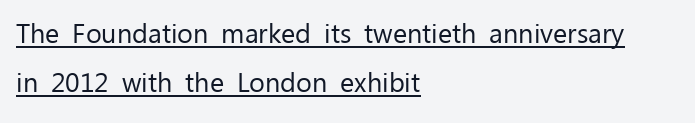
The axis of the letterforms is exactly vertical. Layout note: lines flush left. Default kerning and tracking; the words read as compact shapes. Honestly, the underline is the first thing you notice here.
